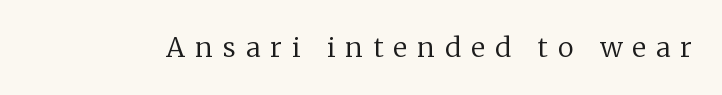
The image shows 27 px text type, upright; set unusually wide letter spacing (+0.38 em), not underlined.
